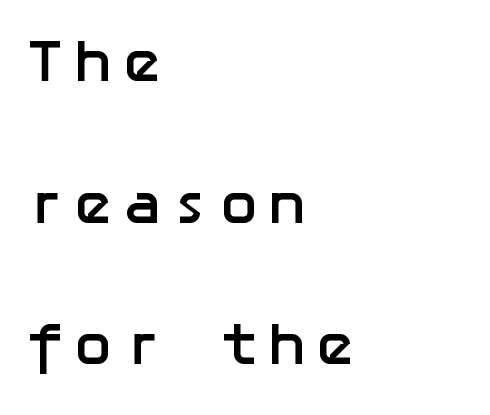
The image shows 60 px semibold sans-serif type, upright; set left-aligned, loose line spacing (2.36x), not underlined; low stroke contrast and a medium x-height.
